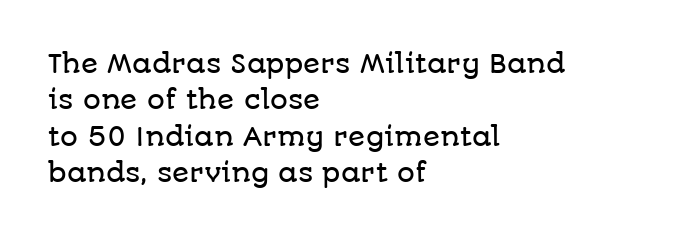
Plain, unruled lines of type. The type is set solid horizontally, with unmodified tracking. Tall strokes in this sample are plumb rather than angled. Regarding leading, the lines here are spaced in the standard way.
